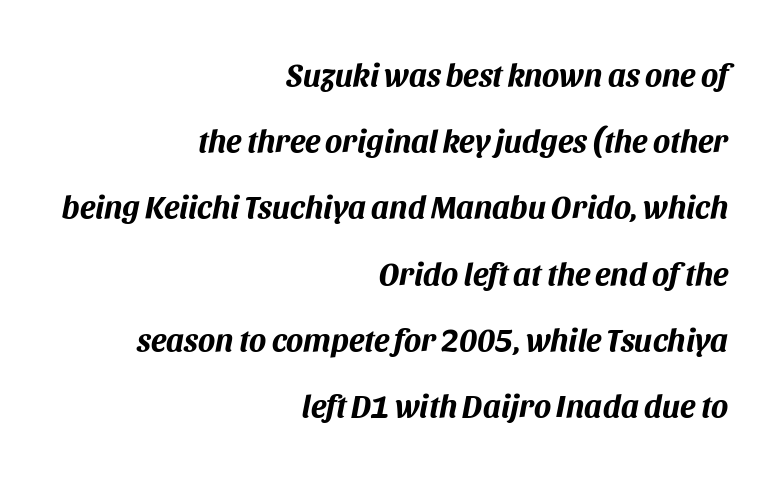
The passage is arranged like a letterhead date or caption credit — flush right. There is no visible air inserted between adjacent glyphs. Rendered with sloped, italic letterforms. Underline: absent. Each letter keeps its own natural width here, so spacing adapts to shape.
